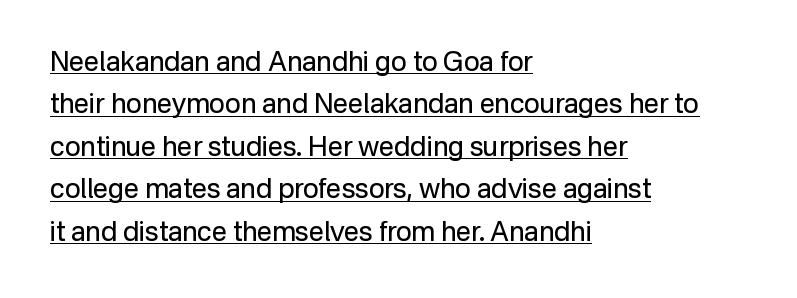
Short note: letters normally spaced. Vertical stems look standard width or narrower in stroke. Alignment: flush left. Every stem runs plumb, perpendicular to the baseline.
